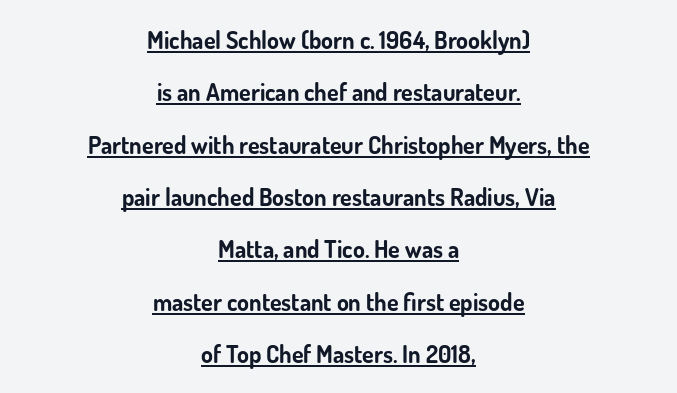
This is the regular roman posture of the typeface. Students, note that the glyphs here touch the page at normal intervals. Look at the stroke-to-counter ratio: heavy, a bold. The compositor balanced each line on the midline. A great deal of white space separates one row of letters from the next.
